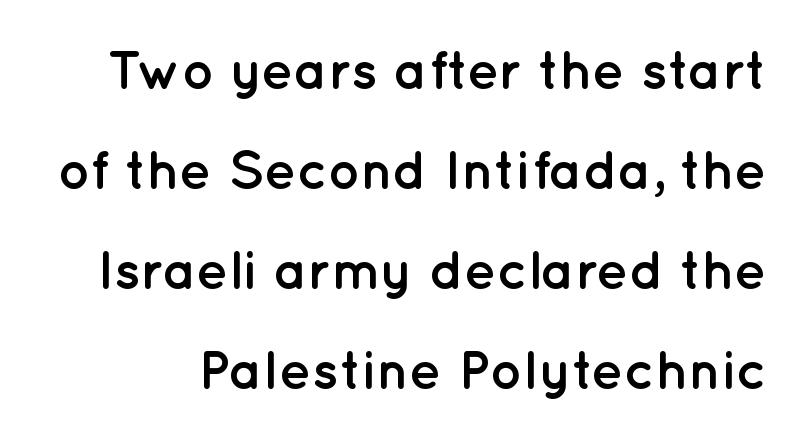
The letterforms sit shoulder to shoulder at normal distance. Typographically, this falls in the sans-serif category. Here the designer chose a conventional face with non-uniform glyph widths. These lines carry a lot of weight — the face is fully bold.
